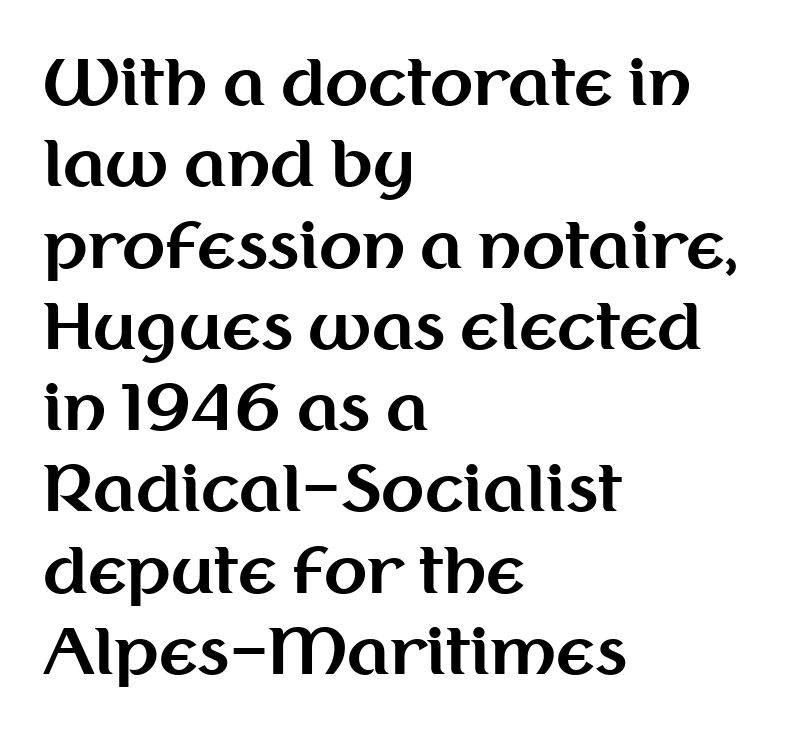
Has an underline been added? It has not. Does the copy run flush right? No — it runs flush left. Posture: vertical. This is sans-serif lettering, the kind often seen on screens and signage. Does the weight exceed regular? Yes, all the way to bold. Think of a printed novel: that variable character pitch is what you see here.
